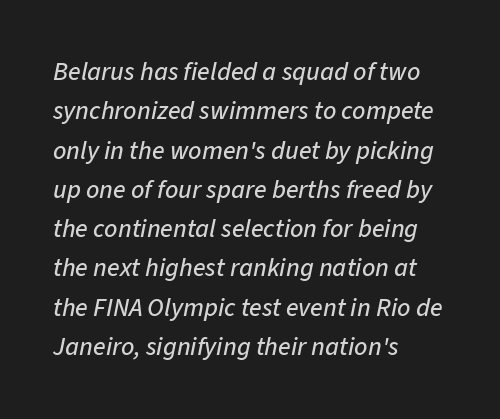
{"italic": "yes", "lean": "right", "slant_degrees": 11, "underline": "no", "align": "left", "line_spacing": "normal", "line_spacing_ratio": 1.51, "letter_spacing": "normal", "letter_spacing_em": 0.0, "glyph_px": 26}
